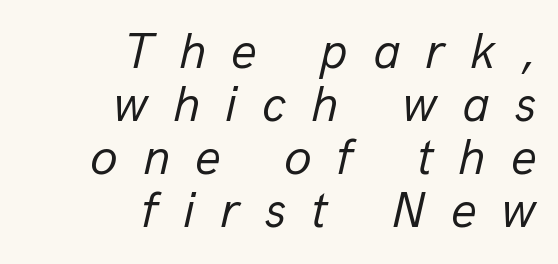
{"italic": "yes", "lean": "right", "slant_degrees": 13, "bold": "no", "weight": "regular", "width": "normal", "stroke_contrast": "low", "x_height": "medium", "monospaced": "no", "underline": "no", "align": "right", "line_spacing": "tight", "line_spacing_ratio": 1.06, "letter_spacing": "wide", "letter_spacing_em": 0.5, "glyph_px": 50}
